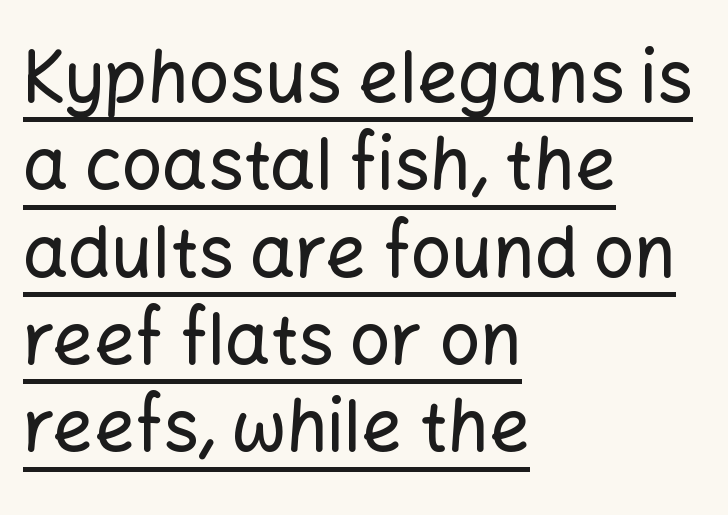
{"serif": "no", "italic": "no", "width": "normal", "stroke_contrast": "low", "x_height": "medium", "monospaced": "no", "underline": "yes", "align": "left", "line_spacing_ratio": 1.23, "letter_spacing": "normal", "letter_spacing_em": 0.0, "glyph_px": 71}
